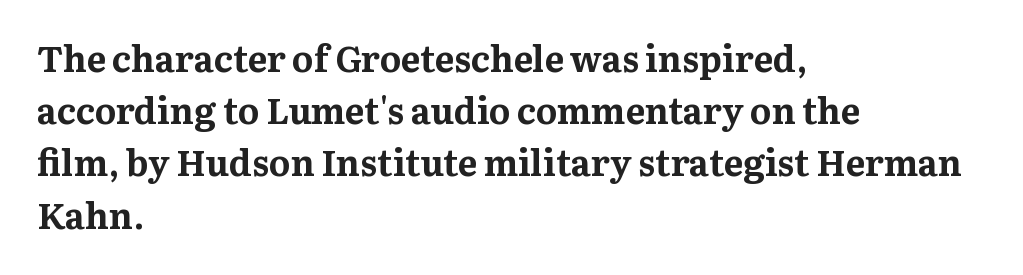
Q: Is the text bold? A: Yes.
Q: Is the text italic (slanted)? A: No, it is upright.
Q: Is the typeface a serif or a sans-serif typeface? A: Serif.
Q: Is the text underlined? A: No.
Q: How is the paragraph aligned? A: Left-aligned.
Q: Is the spacing between letters normal or unusually wide? A: Normal.
Q: Is the spacing between lines tight, normal or loose? A: Normal.
Q: Width (condensed, normal, or wide)? A: Normal.
Q: Stroke contrast? A: Medium.
Q: x-height? A: Medium.
Q: Monospaced? A: No.
